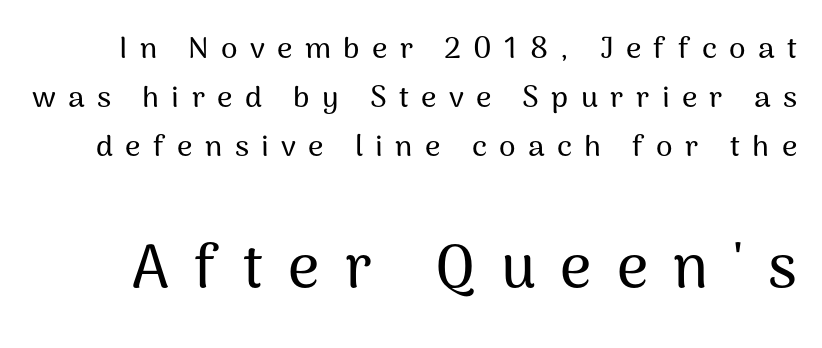
Q: Is the text italic (slanted)? A: No, it is upright.
Q: Is the typeface a serif or a sans-serif typeface? A: Sans-serif.
Q: Is the text underlined? A: No.
Q: Is the spacing between letters normal or unusually wide? A: Unusually wide.
Q: Is the spacing between lines tight, normal or loose? A: Normal.
Q: Which block of text is set in a larger size, the first (top) or the second (bottom)? A: The second (bottom) one.
Q: Width (condensed, normal, or wide)? A: Normal.
Q: Stroke contrast? A: Medium.
Q: x-height? A: Medium.
Q: Monospaced? A: No.
